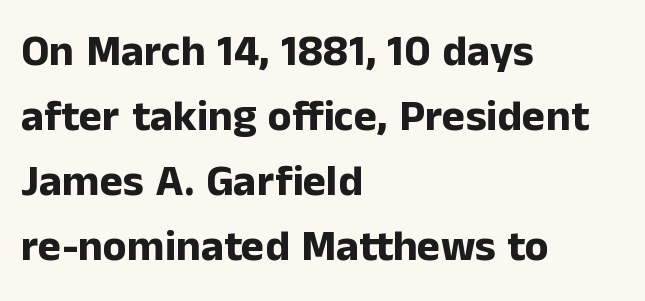
The image shows 44 px bold sans-serif type, upright; set left-aligned, normal line spacing (1.48x), normal letter spacing, not underlined; low stroke contrast and a medium x-height.
